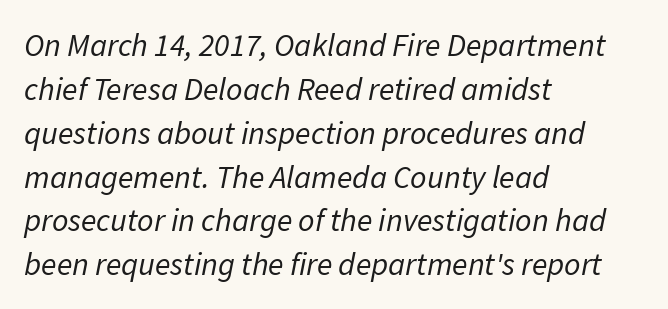
{"italic": "yes", "lean": "right", "slant_degrees": 11, "bold": "no", "weight": "regular", "width": "normal", "stroke_contrast": "low", "x_height": "medium", "monospaced": "no", "underline": "no", "align": "left", "line_spacing": "normal", "line_spacing_ratio": 1.37, "letter_spacing": "normal", "letter_spacing_em": 0.0, "glyph_px": 32}
